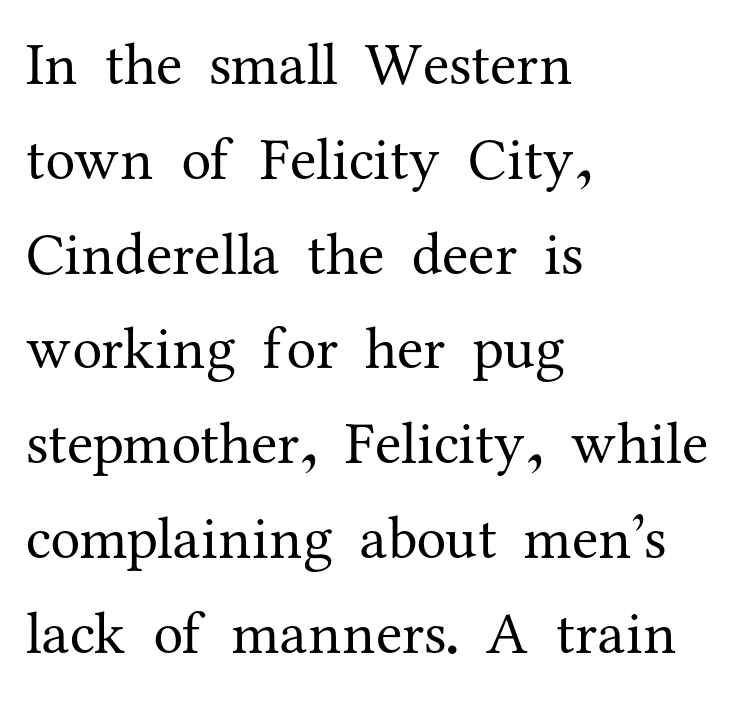
Compared with typical paragraphs, the rows here are spaced about the same. The font's upright variant was chosen for this text. Note the varied advance widths — an 'i' is clearly narrower than an 'm'. The weight would be labelled regular, book, light, or lighter still.
